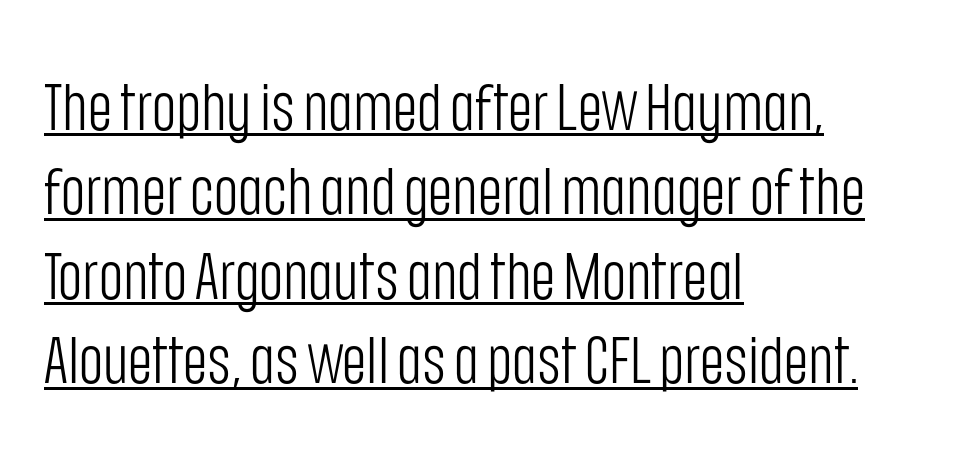
Counters stay open thanks to moderate or lighter strokes. A typesetter would call this leading conventional body-copy spacing. Here the glyphs are tracked normally, forming tight word shapes. Tall strokes in this sample are plumb rather than angled. Caption: multi-line text, flush left, ragged right. These lines are rendered in a variable-pitch font.
